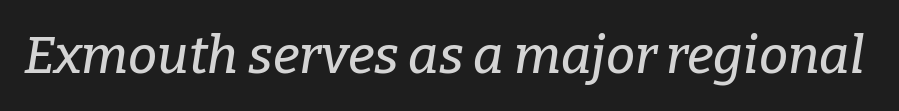
The image shows 52 px serif type, italic (leaning right); set normal letter spacing, not underlined; low stroke contrast and a medium x-height.
